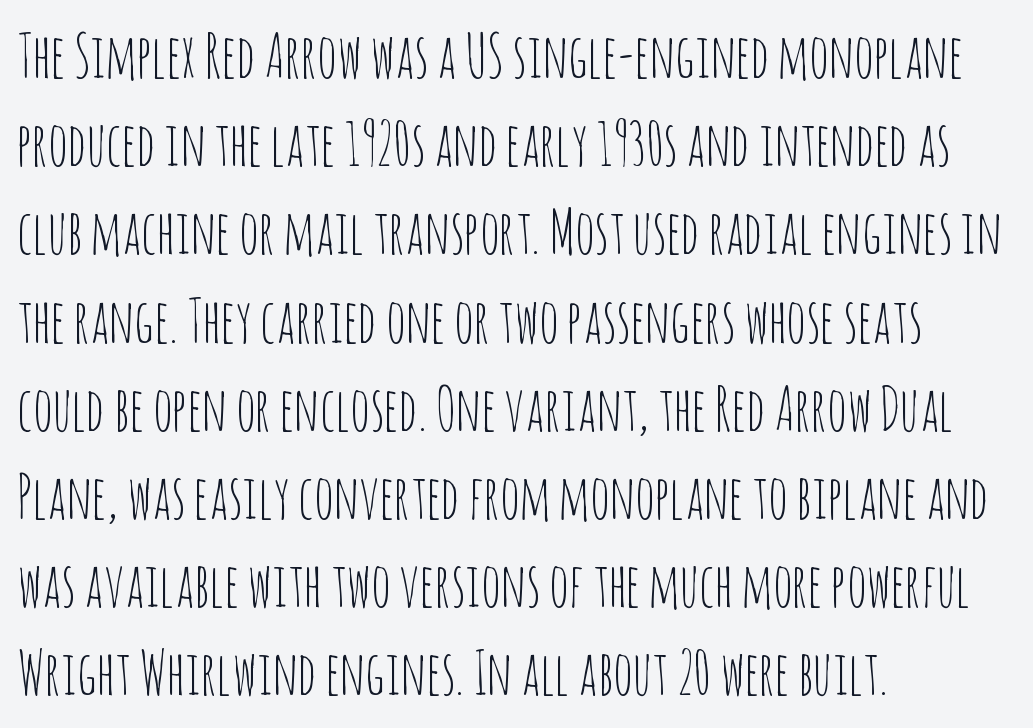
The image shows 60 px thin, condensed sans-serif type, upright; set left-aligned, normal line spacing (1.47x), normal letter spacing, not underlined; low stroke contrast and a large x-height.
